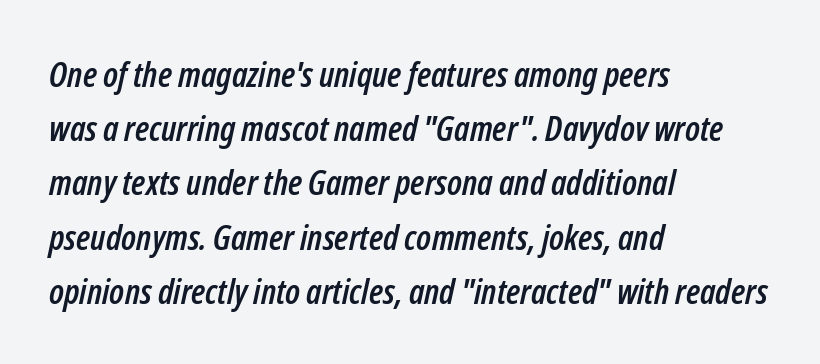
Line spacing here is normal. This rendering uses left alignment, leaving the right contour irregular. Is this a fixed-width face? No — the glyphs have proportional, varying widths. The specimen omits any rule beneath the text block's lines.
